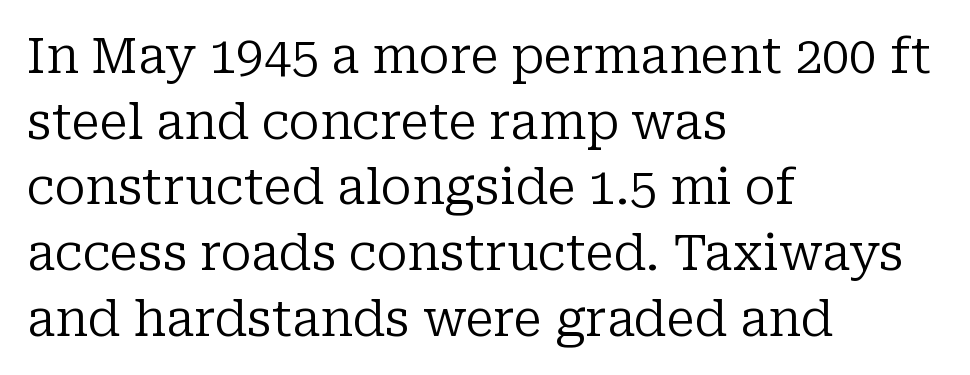
Q: Is the text bold? A: No.
Q: Is the text italic (slanted)? A: No, it is upright.
Q: Is the typeface a serif or a sans-serif typeface? A: Serif.
Q: Is the text underlined? A: No.
Q: How is the paragraph aligned? A: Left-aligned.
Q: Is the spacing between letters normal or unusually wide? A: Normal.
Q: Is the spacing between lines tight, normal or loose? A: Normal.
Q: Width (condensed, normal, or wide)? A: Normal.
Q: Stroke contrast? A: Low.
Q: x-height? A: Medium.
Q: Monospaced? A: No.
